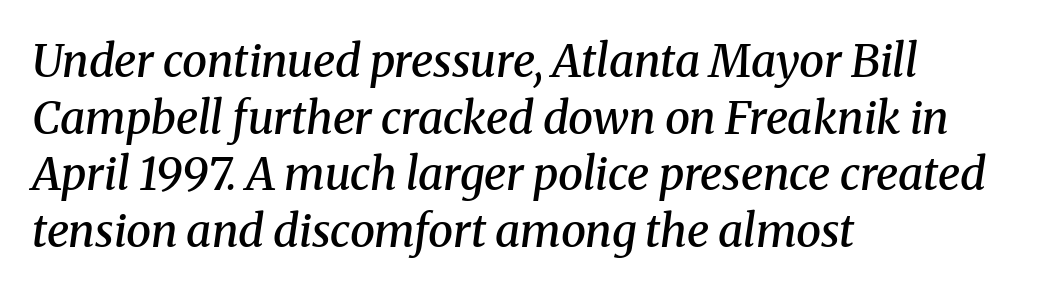
{"serif": "yes", "italic": "yes", "lean": "right", "slant_degrees": 8, "bold": "semi", "weight": "semibold", "width": "normal", "stroke_contrast": "medium", "x_height": "medium", "monospaced": "no", "underline": "no", "align": "left", "line_spacing": "normal", "line_spacing_ratio": 1.26, "letter_spacing": "normal", "letter_spacing_em": 0.0, "glyph_px": 45}
